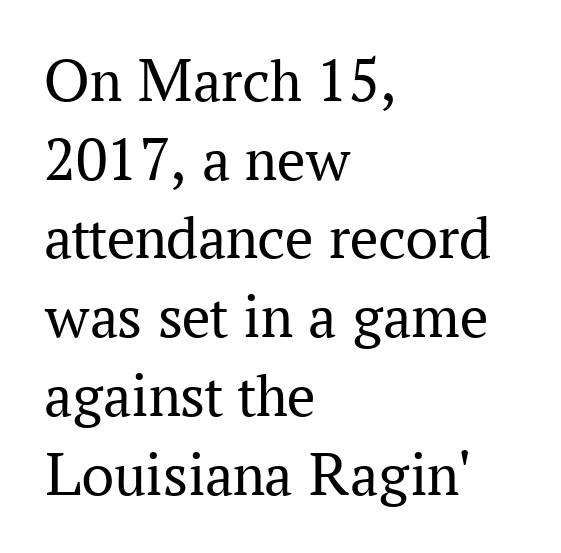
{"serif": "yes", "italic": "no", "bold": "no", "weight": "regular", "width": "normal", "stroke_contrast": "medium", "x_height": "medium", "monospaced": "no", "underline": "no", "align": "left", "line_spacing": "normal", "line_spacing_ratio": 1.25, "letter_spacing": "normal", "letter_spacing_em": 0.0, "glyph_px": 63}
